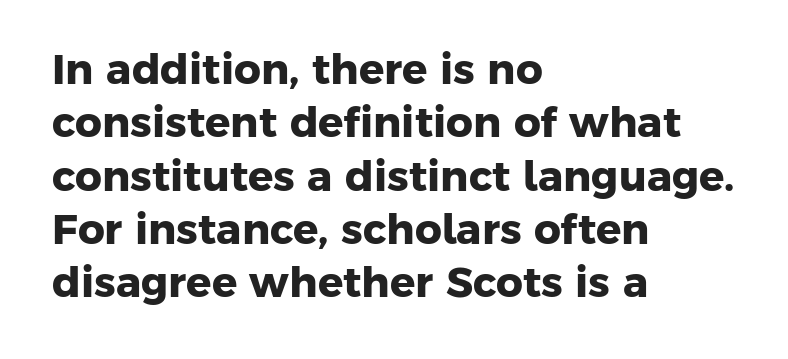
The image shows 42 px heavy sans-serif type; set left-aligned, normal line spacing (1.27x), normal letter spacing, not underlined; low stroke contrast and a medium x-height.
